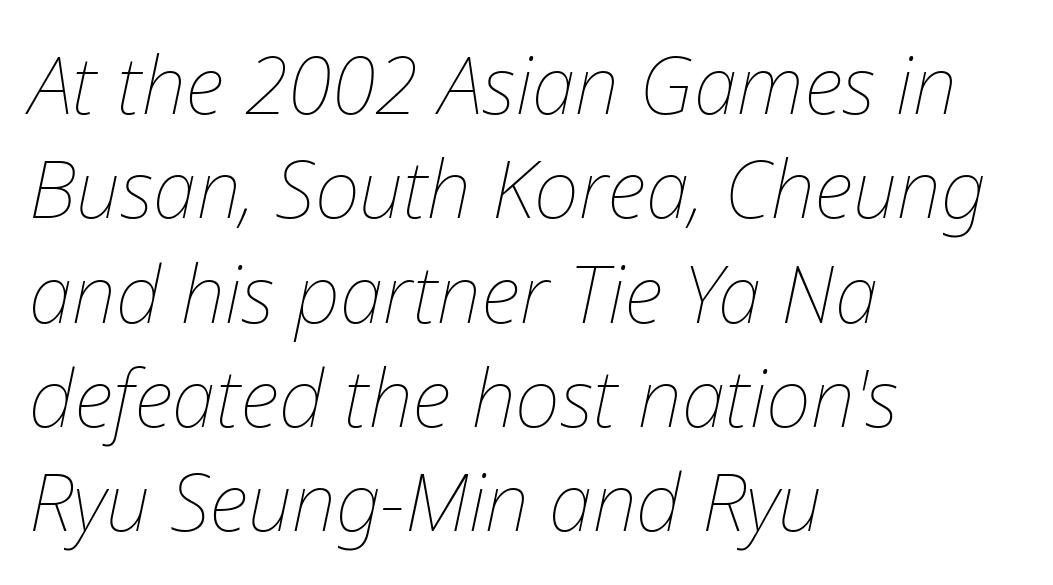
The image shows 79 px thin type, italic (leaning right); set left-aligned, normal line spacing (1.32x), normal letter spacing, not underlined; low stroke contrast and a medium x-height.
